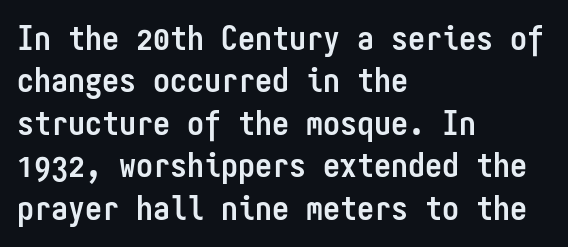
The image shows 34 px semibold, condensed sans-serif type, upright, monospaced; set left-aligned, normal line spacing (1.25x), normal letter spacing, not underlined; low stroke contrast and a medium x-height.
